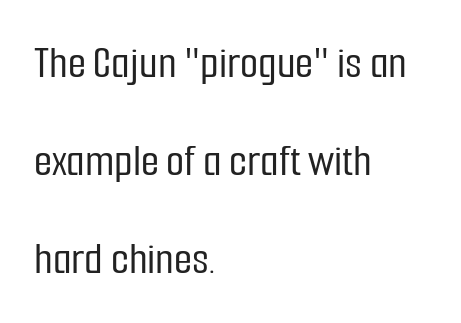
Q: Is the text italic (slanted)? A: No, it is upright.
Q: Is the typeface a serif or a sans-serif typeface? A: Sans-serif.
Q: Is the text underlined? A: No.
Q: How is the paragraph aligned? A: Left-aligned.
Q: Is the spacing between letters normal or unusually wide? A: Normal.
Q: Is the spacing between lines tight, normal or loose? A: Loose.
Q: Width (condensed, normal, or wide)? A: Condensed.
Q: Stroke contrast? A: Low.
Q: x-height? A: Medium.
Q: Monospaced? A: No.
